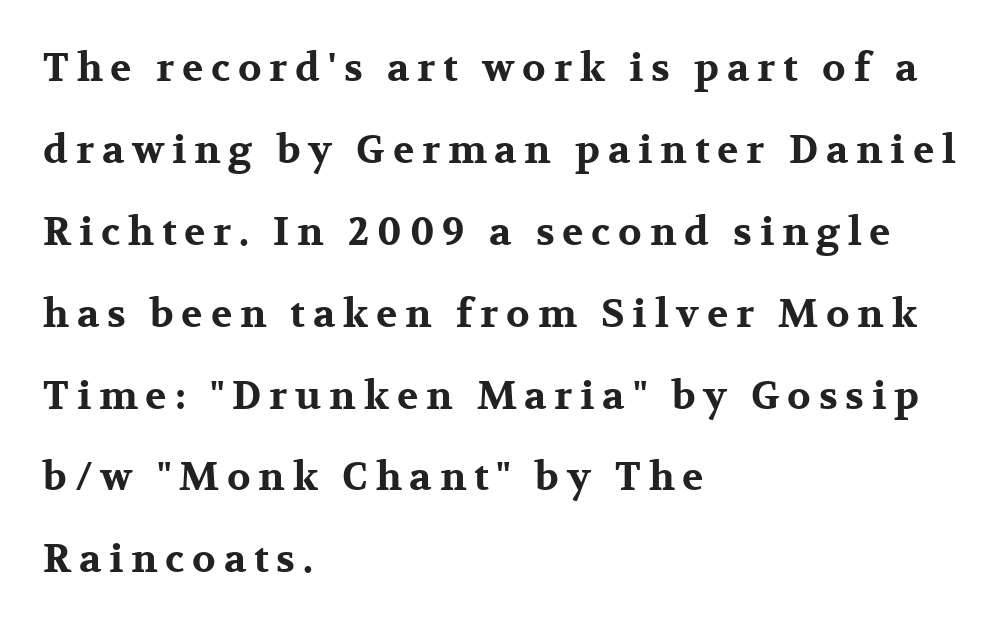
Spacing verdict: proportional, widths tailored to each character. Just letters on the line, the space beneath them empty. Weight check: bold — yes, fully. Loose tracking; the words dissolve into strings of separated letters. Rows of type keep a wide berth in the vertical direction.
